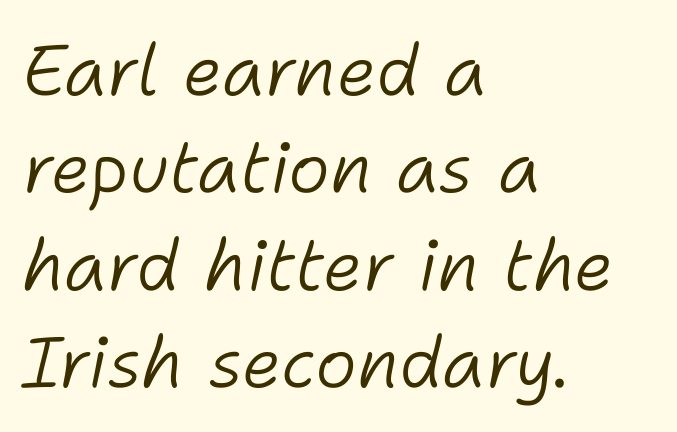
{"italic": "yes", "lean": "right", "slant_degrees": 11, "bold": "no", "weight": "light", "width": "normal", "stroke_contrast": "low", "x_height": "medium", "monospaced": "no", "underline": "no", "align": "left", "line_spacing": "normal", "line_spacing_ratio": 1.37, "letter_spacing": "normal", "letter_spacing_em": 0.0, "glyph_px": 71}
